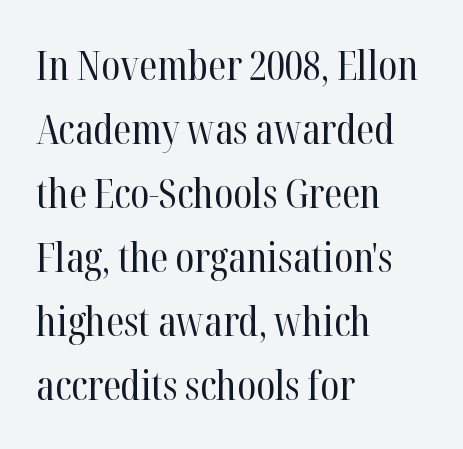
Do the characters align in a grid? No, the font is proportional. Stems and bowls with no extra thickness — not bold. The setting favours the left margin, as ordinary paragraphs usually do. The designer went with a serif here, giving each stem small feet. Italic? Not at all — the glyphs are vertical.
